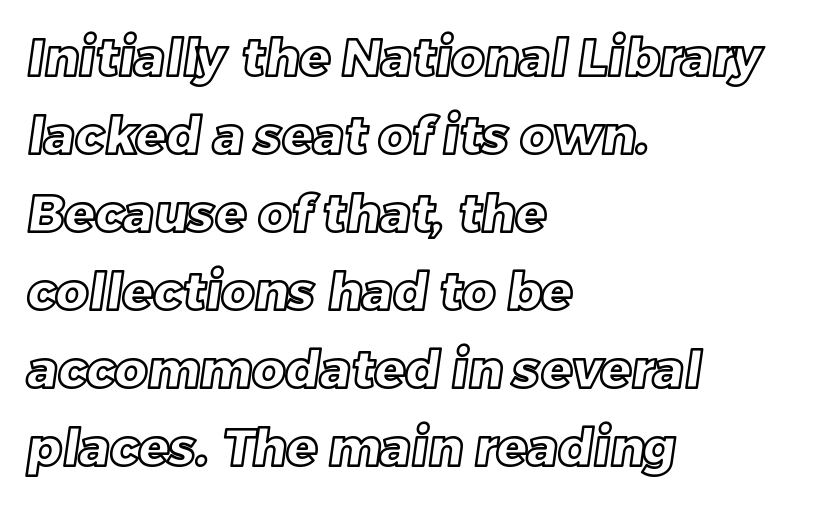
The image shows 51 px text type; set left-aligned, normal line spacing (1.53x), normal letter spacing, not underlined; a large x-height.
